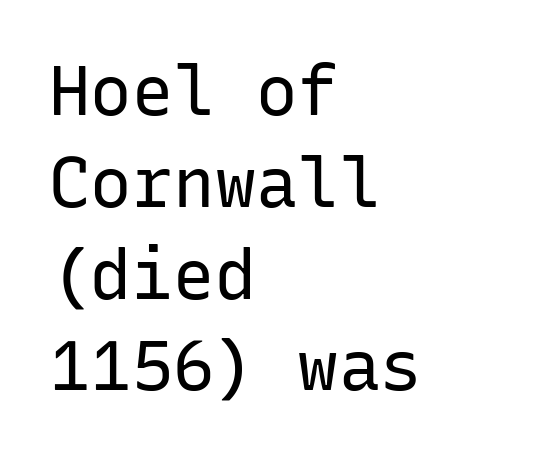
{"serif": "no", "italic": "no", "bold": "no", "weight": "regular", "width": "normal", "stroke_contrast": "low", "x_height": "medium", "monospaced": "yes", "underline": "no", "align": "left", "line_spacing": "normal", "line_spacing_ratio": 1.33, "letter_spacing": "normal", "letter_spacing_em": 0.0, "glyph_px": 69}
